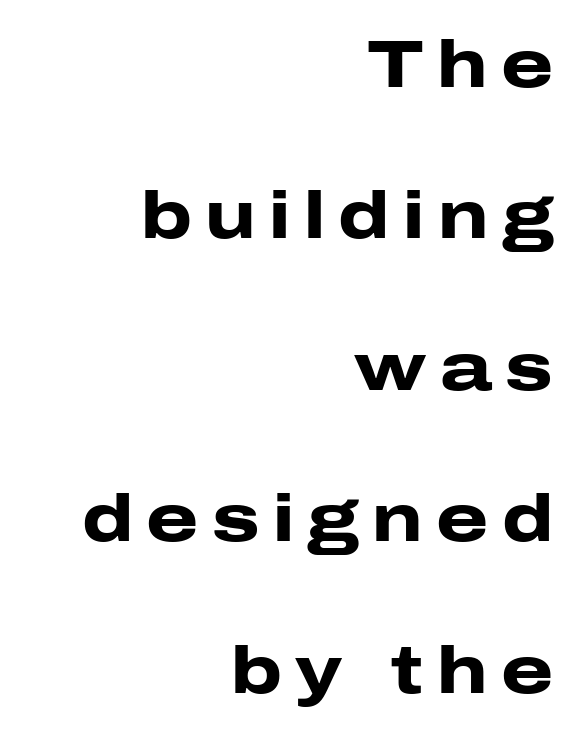
Glance below the letters and you will spot only blank space. Short and long lines alike share a common ending point at right. Nope, no serifs anywhere on these letters. The passage shown stacks its lines with a broad gap.
